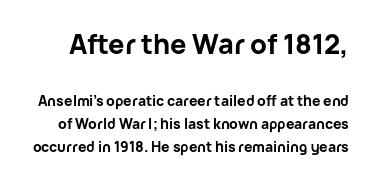
The string is rendered with underlining switched off. Compared with an ordinary text face, these strokes are far heavier — a full bold. Compared with typical paragraphs, the rows here are spaced about the same. Vertical strokes here are truly vertical. Which chunk is bigger? The first one — the top block dwarfs the bottom. There is no visible air inserted between adjacent glyphs.
